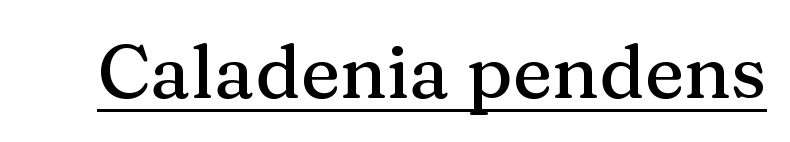
{"serif": "yes", "italic": "no", "width": "normal", "stroke_contrast": "medium", "x_height": "medium", "monospaced": "no", "underline": "yes", "letter_spacing": "normal", "letter_spacing_em": 0.0, "glyph_px": 75}
